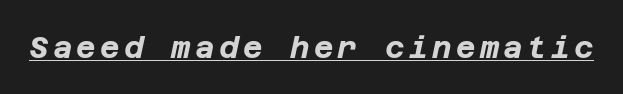
Q: Is the text bold? A: Yes.
Q: Is the text italic (slanted)? A: Yes, it leans right by about 12 degrees.
Q: Is the text underlined? A: Yes.
Q: Width (condensed, normal, or wide)? A: Normal.
Q: Stroke contrast? A: Low.
Q: x-height? A: Large.
